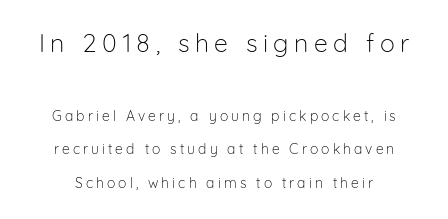
{"italic": "no", "bold": "no", "underline": "no", "line_spacing": "loose", "line_spacing_ratio": 2.39, "letter_spacing": "wide", "letter_spacing_em": 0.22, "larger_block": "first", "size_ratio": 1.79, "glyph_px": 25}
